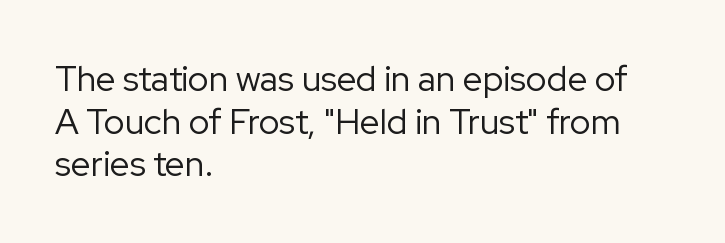
A classic flush-left, rag-right setting is used for this passage. Students, note that the glyphs here touch the page at normal intervals. The rendering uses natural spacing where letterforms have individual widths. Check under the words: just untouched page.
